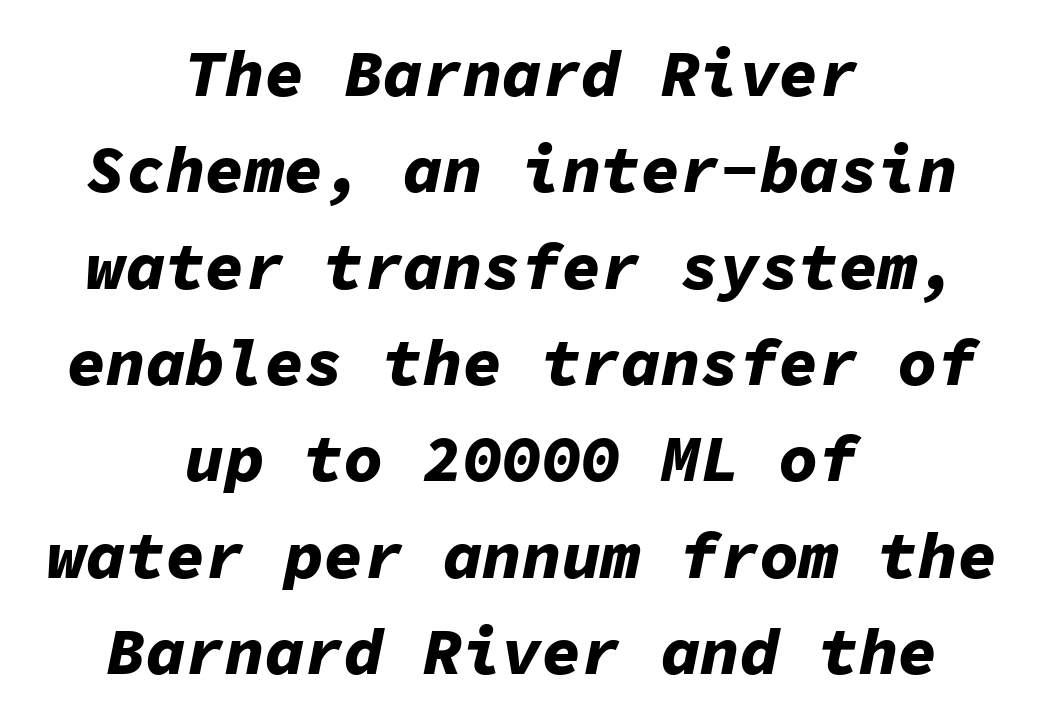
Q: Is the text bold? A: Yes.
Q: Is the text italic (slanted)? A: Yes, it leans right by about 11 degrees.
Q: Is the text underlined? A: No.
Q: How is the paragraph aligned? A: Centered.
Q: Is the spacing between letters normal or unusually wide? A: Normal.
Q: Is the spacing between lines tight, normal or loose? A: Normal.
Q: Width (condensed, normal, or wide)? A: Normal.
Q: Stroke contrast? A: Low.
Q: x-height? A: Medium.
Q: Monospaced? A: Yes.
